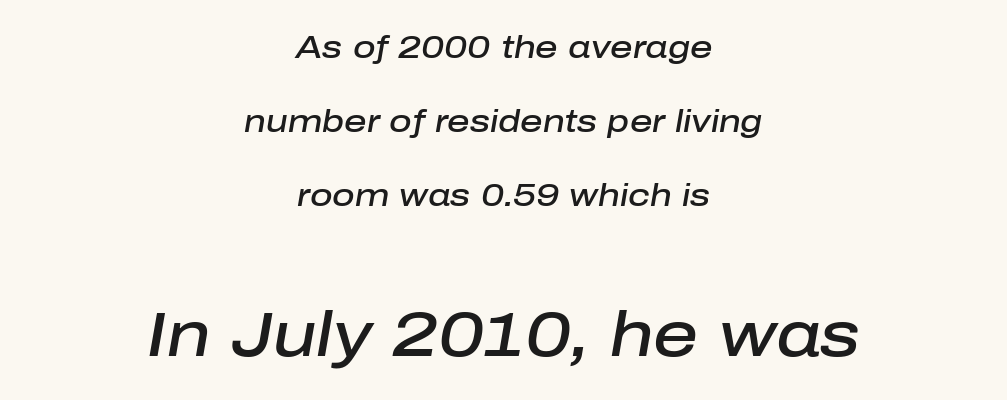
Q: Is the text bold? A: Semi-bold.
Q: Is the text italic (slanted)? A: Yes, it leans right by about 10 degrees.
Q: Is the text underlined? A: No.
Q: How is the paragraph aligned? A: Centered.
Q: Is the spacing between letters normal or unusually wide? A: Normal.
Q: Is the spacing between lines tight, normal or loose? A: Loose.
Q: Which block of text is set in a larger size, the first (top) or the second (bottom)? A: The second (bottom) one.
Q: Width (condensed, normal, or wide)? A: Normal.
Q: Stroke contrast? A: Low.
Q: x-height? A: Medium.
Q: Monospaced? A: No.
